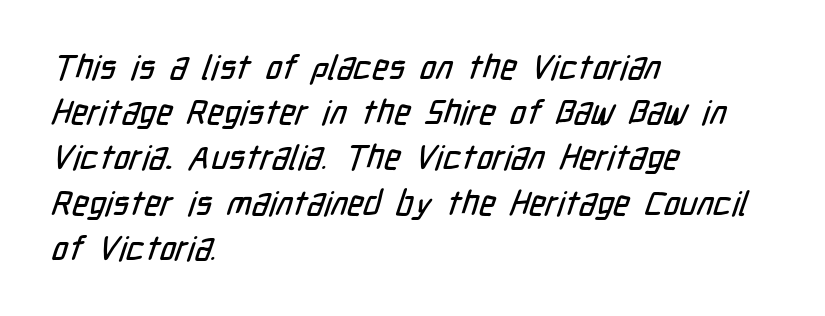
The image shows 34 px condensed sans-serif type; set left-aligned, normal line spacing (1.33x), normal letter spacing, not underlined; low stroke contrast and a medium x-height.
